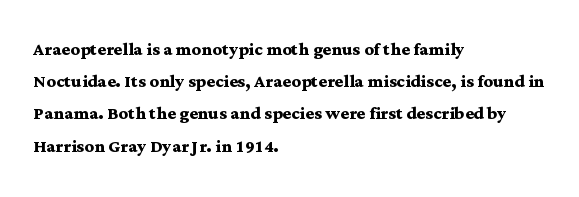
The image shows 23 px bold type, upright; set left-aligned, normal line spacing (1.4x), normal letter spacing, not underlined.
